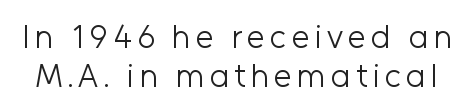
Q: Is the text bold? A: No.
Q: Is the text italic (slanted)? A: No, it is upright.
Q: Is the typeface a serif or a sans-serif typeface? A: Sans-serif.
Q: Is the text underlined? A: No.
Q: Width (condensed, normal, or wide)? A: Normal.
Q: Stroke contrast? A: Low.
Q: x-height? A: Medium.
Q: Monospaced? A: No.
